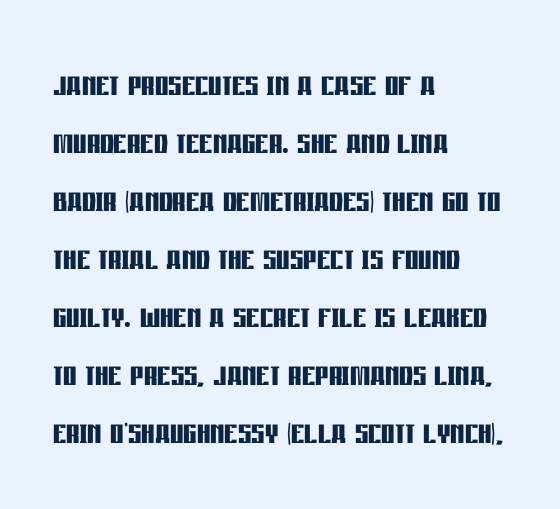
This sample uses an upright cut, with every glyph sitting square on the baseline. Rows of type keep a routine distance in the vertical direction. Regarding serifs, this sample does without them. Looks like regular typesetting: each glyph gets only the width it needs. Line starts are locked; line ends wander.
